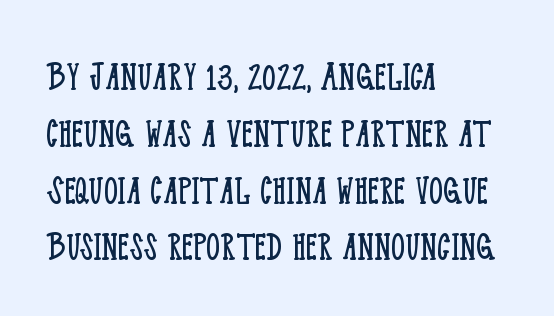
Q: Is the text bold? A: No.
Q: Is the text italic (slanted)? A: No, it is upright.
Q: Is the typeface a serif or a sans-serif typeface? A: Serif.
Q: Is the text underlined? A: No.
Q: How is the paragraph aligned? A: Left-aligned.
Q: Is the spacing between letters normal or unusually wide? A: Normal.
Q: Is the spacing between lines tight, normal or loose? A: Normal.
Q: Width (condensed, normal, or wide)? A: Condensed.
Q: Stroke contrast? A: Low.
Q: x-height? A: Large.
Q: Monospaced? A: No.
